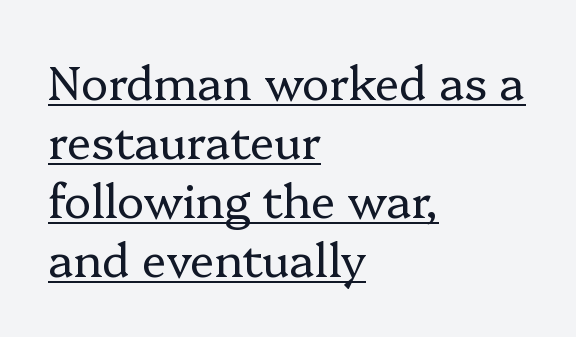
The image shows 46 px regular-weight serif type, upright; set left-aligned, normal line spacing (1.28x), normal letter spacing, underlined; low stroke contrast and a medium x-height.
